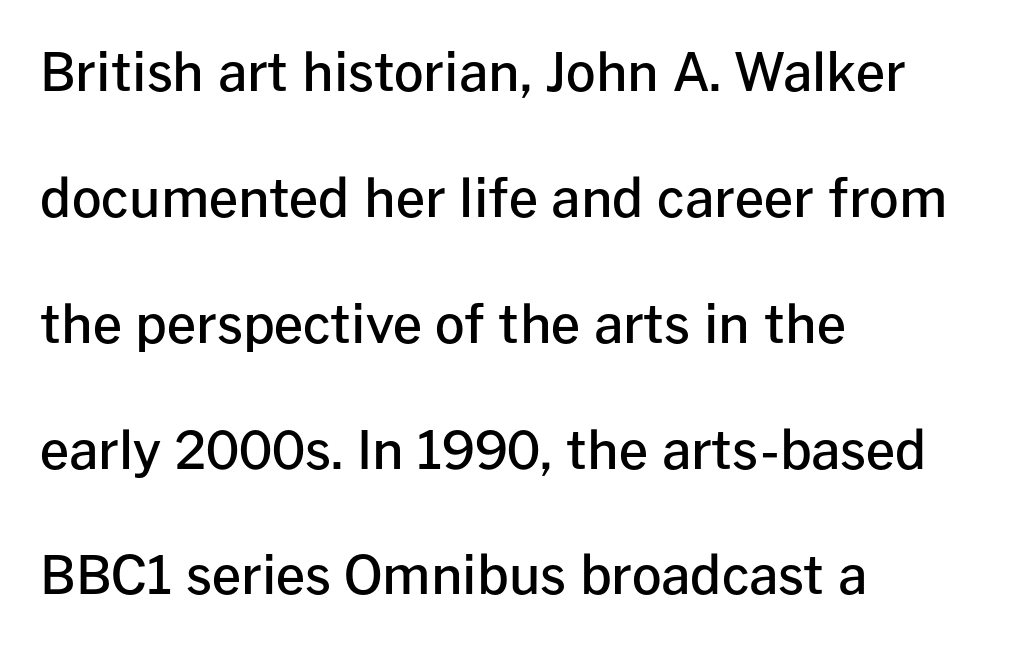
{"serif": "no", "italic": "no", "bold": "semi", "weight": "semibold", "width": "normal", "stroke_contrast": "low", "x_height": "medium", "monospaced": "no", "underline": "no", "align": "left", "line_spacing": "loose", "line_spacing_ratio": 2.42, "letter_spacing": "normal", "letter_spacing_em": 0.0, "glyph_px": 52}
